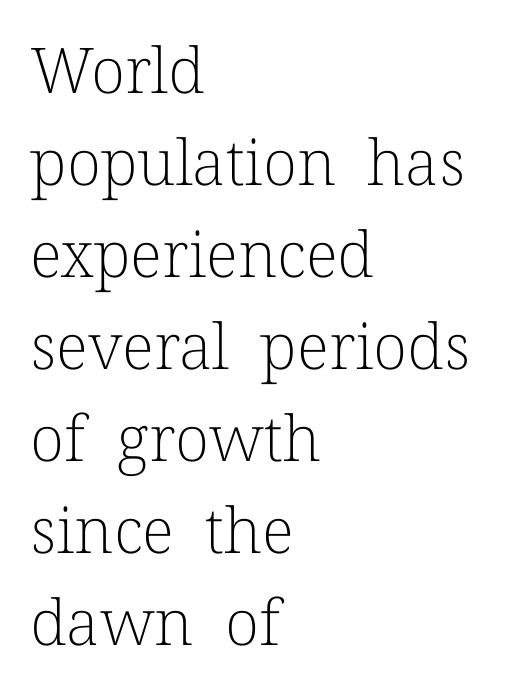
Bare-footed words on every line. Is there much room between lines? A standard amount, neither cramped nor airy. What stands out about the letter spacing? Nothing — it is the standard amount. The text block is weighted toward the left margin, trailing off unevenly rightward.
